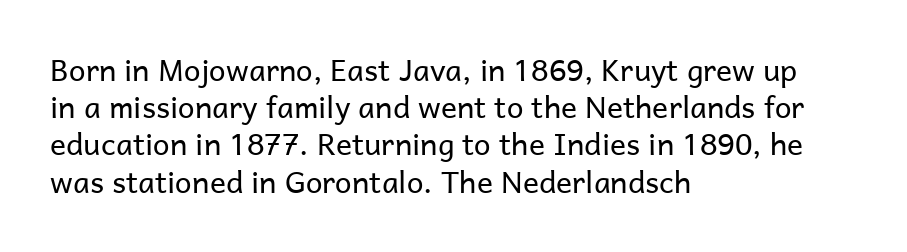
Caption: multi-line text, flush left, ragged right. Descenders are the only things crossing below the line. Posture: vertical. The strokes carry an ordinary text weight at most.
